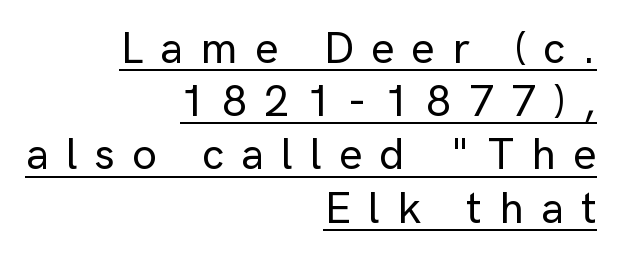
Looks like someone drew a line under every word here. The typography opts for an upright posture over an oblique one. Grotesque or geometric, the face here clearly has no serifs. Is this a fixed-width face? No — the glyphs have proportional, varying widths. Substantial extra tracking has been applied to these lines.
